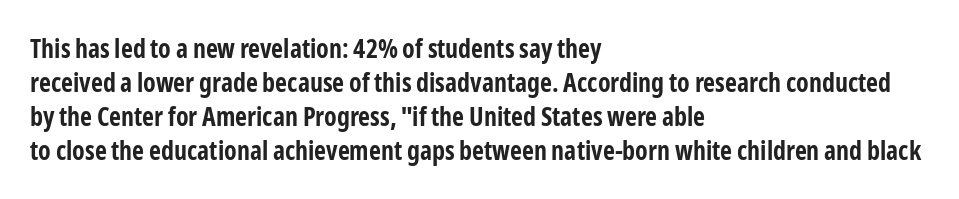
Typeset ragged right — the left edge is the straight one. Words float on clear page, feet unadorned. Vertically, the passage feels balanced, rows spaced as you'd expect. This sample uses plain, unmodified letter spacing. Summary of weight: heavy, a full bold. Characters remain perfectly vertical along every line.
